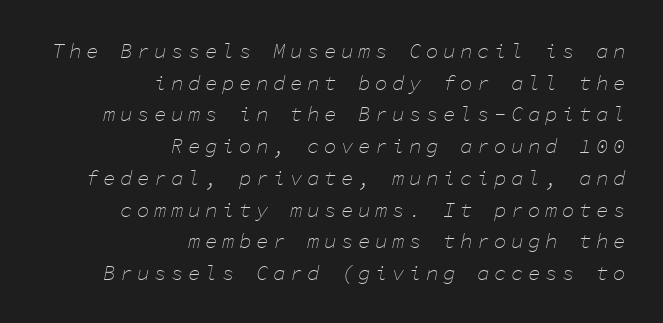
Q: Is the text bold? A: No.
Q: Is the text italic (slanted)? A: Yes, it leans right by about 11 degrees.
Q: Is the text underlined? A: No.
Q: How is the paragraph aligned? A: Right-aligned.
Q: Is the spacing between letters normal or unusually wide? A: Unusually wide.
Q: Is the spacing between lines tight, normal or loose? A: Normal.
